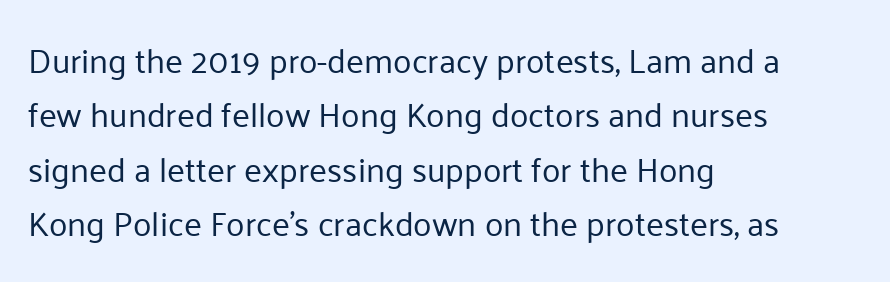
Caption: multi-line text, flush left, ragged right. Lines of text with bare space underneath. The line texture is even and compact thanks to regular tracking. Posture: vertical. What kind of face is this? One without serifs — a sans. Character widths vary here, with narrow letters taking less room than wide ones.
